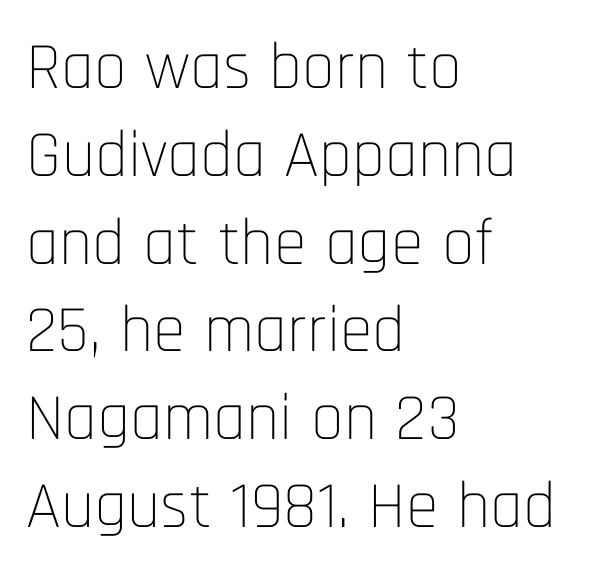
The image shows 66 px thin, condensed sans-serif type, upright; set left-aligned, normal line spacing (1.33x), normal letter spacing, not underlined; low stroke contrast and a large x-height.
